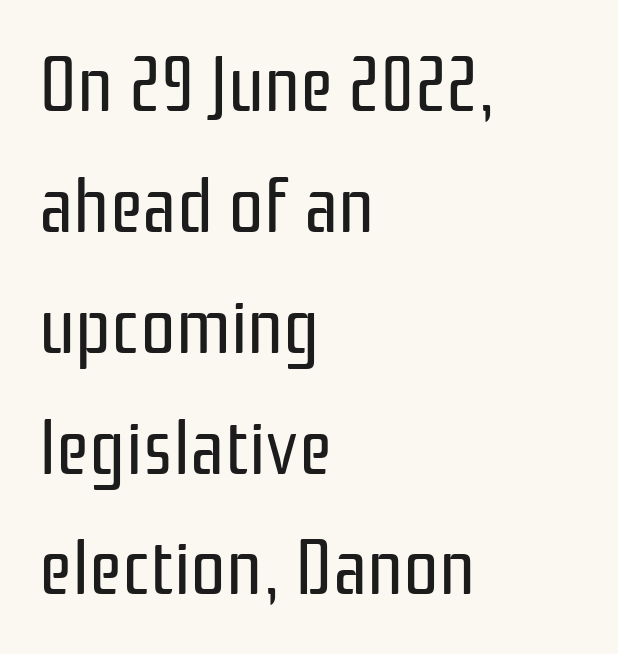
Q: Is the text bold? A: No.
Q: Is the text italic (slanted)? A: No, it is upright.
Q: Is the typeface a serif or a sans-serif typeface? A: Sans-serif.
Q: Is the text underlined? A: No.
Q: How is the paragraph aligned? A: Left-aligned.
Q: Is the spacing between letters normal or unusually wide? A: Normal.
Q: Is the spacing between lines tight, normal or loose? A: Normal.
Q: Width (condensed, normal, or wide)? A: Condensed.
Q: Stroke contrast? A: Low.
Q: x-height? A: Medium.
Q: Monospaced? A: No.
